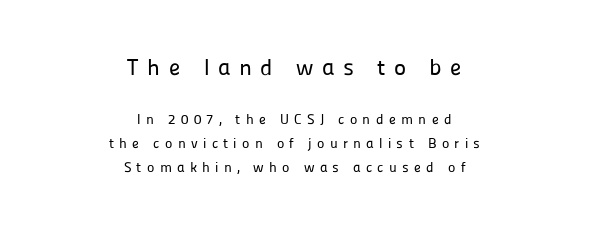
The image shows 23 px text type, upright; set centered, normal line spacing (1.69x), unusually wide letter spacing (+0.38 em), not underlined; the first (top) block is 1.64x larger.
